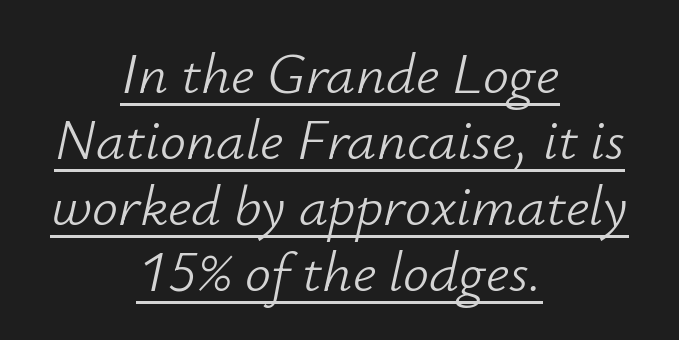
{"italic": "yes", "lean": "right", "slant_degrees": 12, "bold": "no", "weight": "light", "width": "normal", "stroke_contrast": "low", "x_height": "small", "monospaced": "no", "underline": "yes", "align": "center", "line_spacing": "tight", "line_spacing_ratio": 1.14, "letter_spacing": "normal", "letter_spacing_em": 0.0, "glyph_px": 58}
